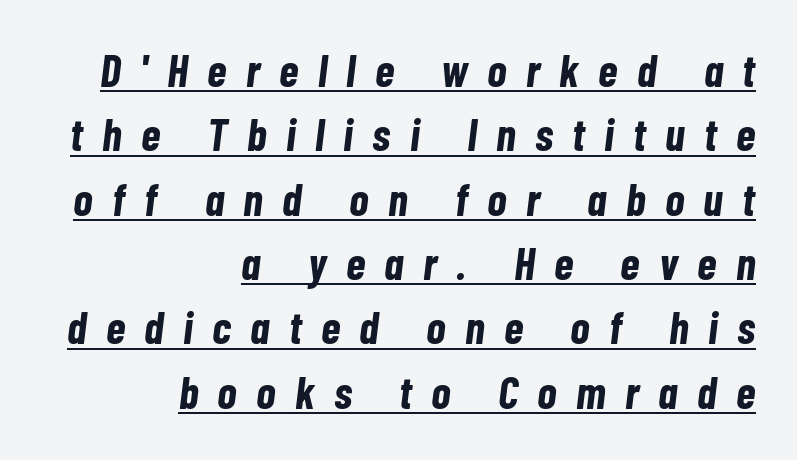
{"italic": "yes", "lean": "right", "slant_degrees": 7, "bold": "yes", "weight": "bold", "width": "condensed", "stroke_contrast": "low", "x_height": "medium", "monospaced": "no", "underline": "yes", "align": "right", "line_spacing": "normal", "line_spacing_ratio": 1.43, "letter_spacing": "wide", "letter_spacing_em": 0.43, "glyph_px": 45}
